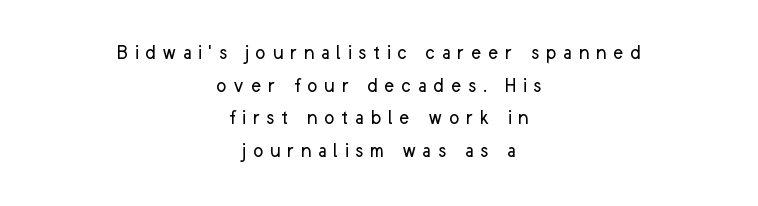
The image shows 22 px text type, upright; set centered, normal line spacing (1.48x), unusually wide letter spacing (+0.29 em), not underlined.
